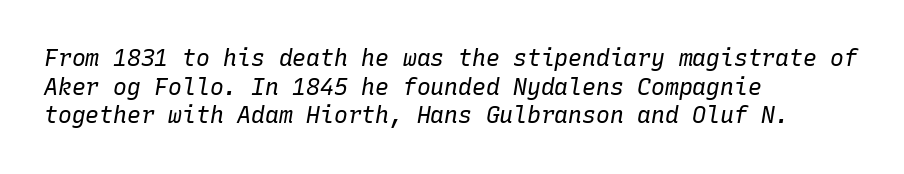
Q: Is the text bold? A: No.
Q: Is the text italic (slanted)? A: Yes, it leans right by about 10 degrees.
Q: Is the text underlined? A: No.
Q: How is the paragraph aligned? A: Left-aligned.
Q: Is the spacing between letters normal or unusually wide? A: Normal.
